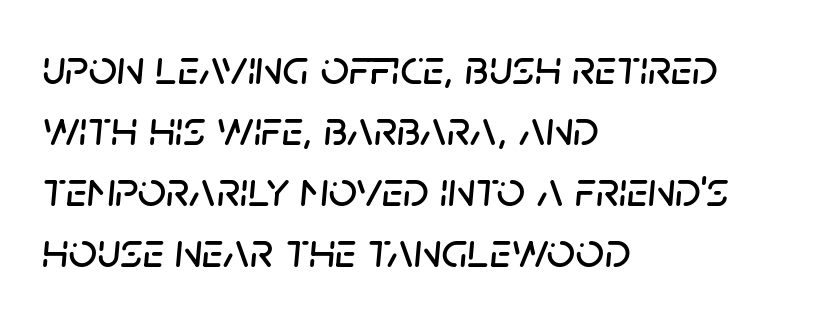
Q: Is the text italic (slanted)? A: Yes, it leans right by about 5 degrees.
Q: Is the text underlined? A: No.
Q: How is the paragraph aligned? A: Left-aligned.
Q: Is the spacing between letters normal or unusually wide? A: Normal.
Q: Width (condensed, normal, or wide)? A: Normal.
Q: Stroke contrast? A: Low.
Q: x-height? A: Large.
Q: Monospaced? A: No.
